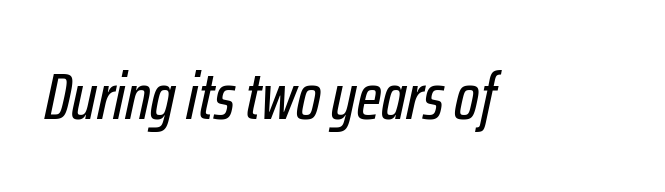
{"italic": "yes", "lean": "right", "slant_degrees": 12, "width": "condensed", "stroke_contrast": "low", "x_height": "medium", "monospaced": "no", "underline": "no", "letter_spacing": "normal", "letter_spacing_em": 0.0, "glyph_px": 66}
